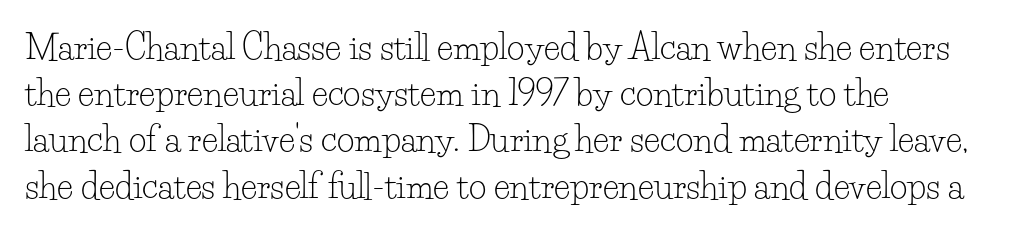
The font's upright variant was chosen for this text. Here the designer chose a conventional face with non-uniform glyph widths. This is serif lettering, the kind often seen in printed books. Whoever set this chose a conventional vertical rhythm.
